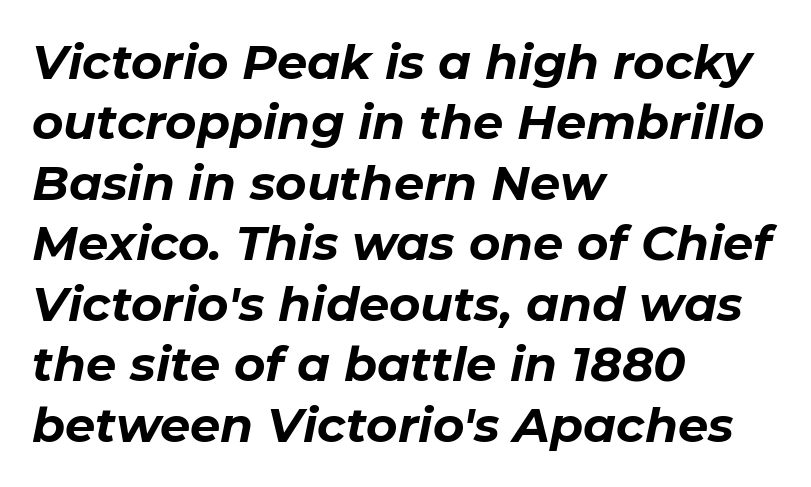
{"italic": "yes", "lean": "right", "slant_degrees": 11, "bold": "yes", "weight": "bold", "width": "normal", "stroke_contrast": "low", "x_height": "medium", "monospaced": "no", "underline": "no", "align": "left", "line_spacing": "normal", "line_spacing_ratio": 1.26, "letter_spacing": "normal", "letter_spacing_em": 0.0, "glyph_px": 48}
